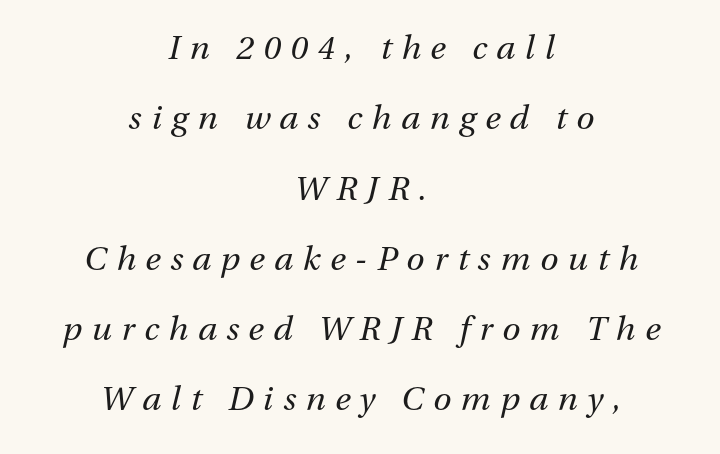
Varying glyph widths throughout — classic text-font behaviour. There is plenty of visible air inserted between adjacent glyphs. Heft: none added — not bold. Does the copy run flush right? No — it is centered line by line. The space beneath each line is pristine and unruled.
